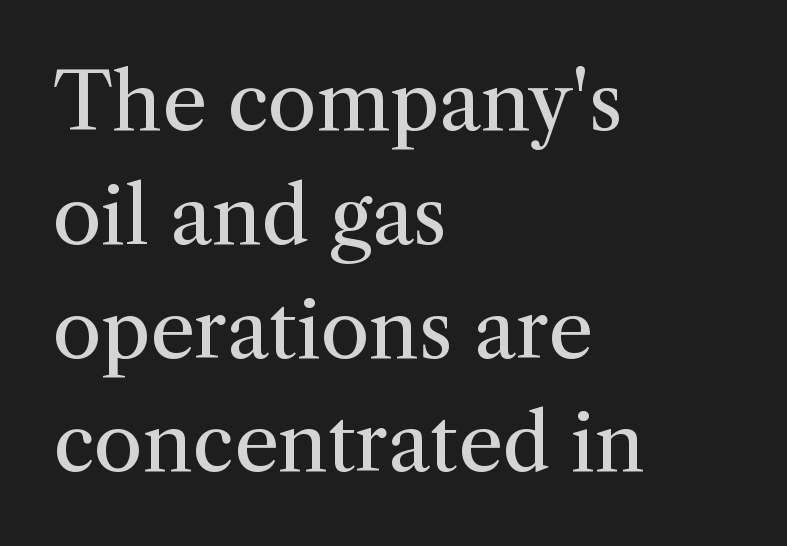
A typesetter would call this leading conventional body-copy spacing. The typeface chosen for these lines features serifs. Lines of text with bare space underneath. All the whitespace from short lines collects on the right.
